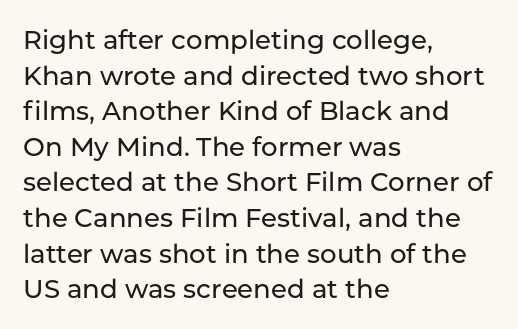
Compared with a centered layout, this one pins lines to the left instead. These lines were composed using upright roman letters. The type is set solid horizontally, with unmodified tracking. Vertical spacing — default. A bare baseline throughout the passage.
